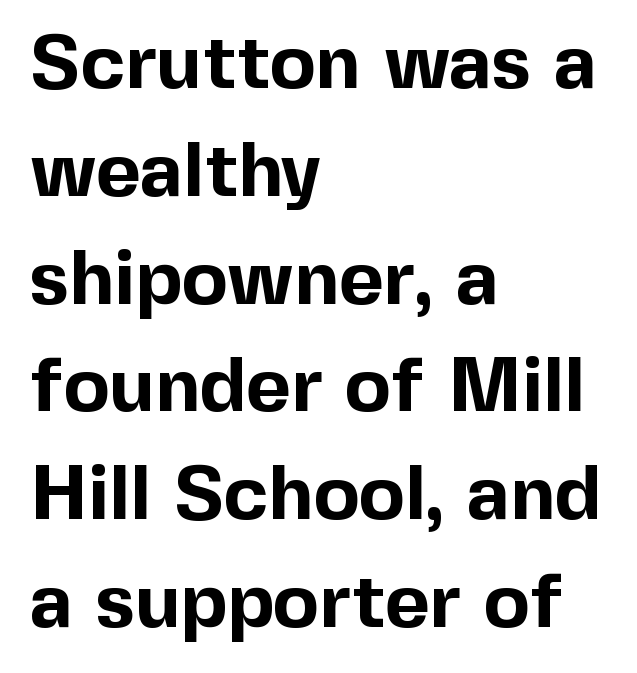
The image shows 77 px bold sans-serif type, upright; set left-aligned, normal line spacing (1.4x), normal letter spacing, not underlined; a medium x-height.
